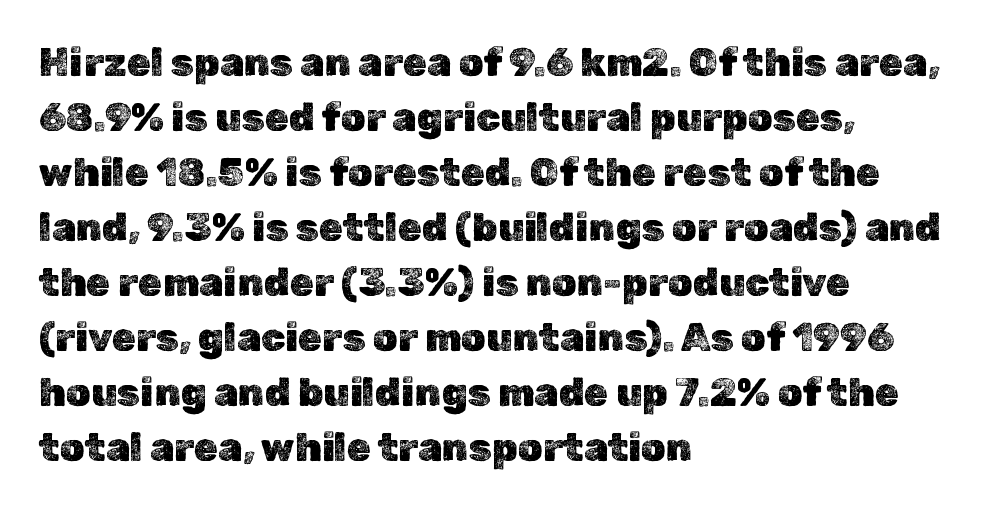
{"italic": "no", "width": "normal", "x_height": "medium", "monospaced": "no", "underline": "no", "align": "left", "line_spacing": "normal", "line_spacing_ratio": 1.41, "letter_spacing": "normal", "letter_spacing_em": 0.0, "glyph_px": 39}
